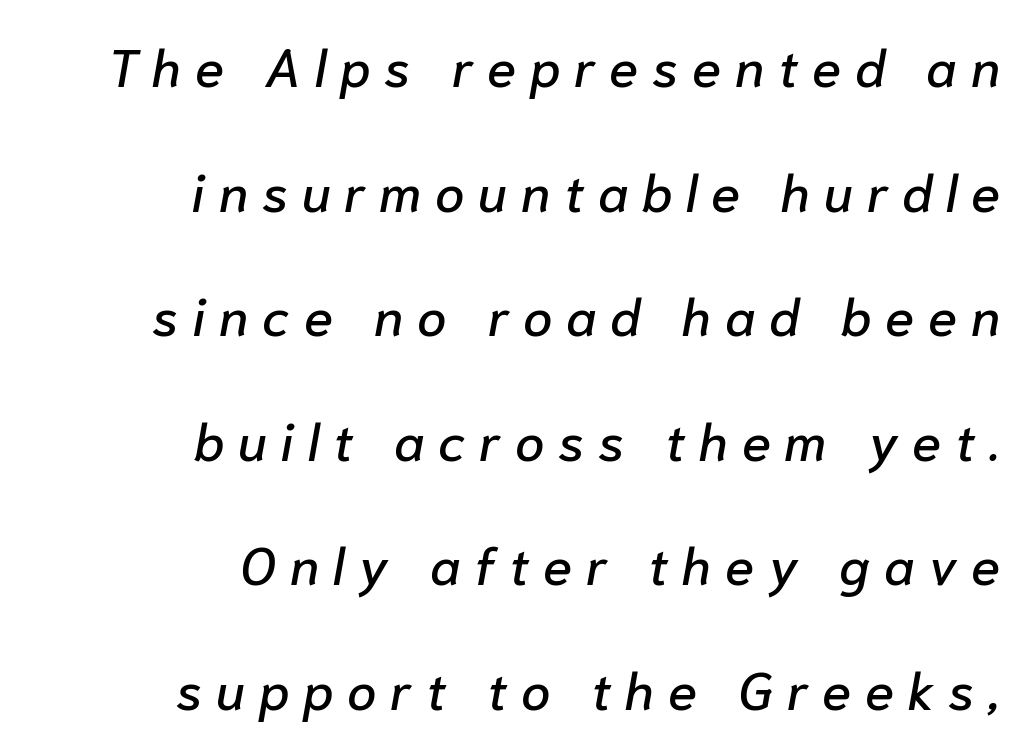
{"italic": "yes", "lean": "right", "slant_degrees": 10, "width": "normal", "stroke_contrast": "low", "x_height": "medium", "monospaced": "no", "underline": "no", "align": "right", "line_spacing": "loose", "line_spacing_ratio": 2.35, "letter_spacing": "wide", "letter_spacing_em": 0.26, "glyph_px": 53}
